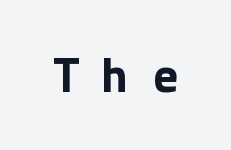
Q: Is the text bold? A: Yes.
Q: Is the text italic (slanted)? A: No, it is upright.
Q: Is the typeface a serif or a sans-serif typeface? A: Sans-serif.
Q: Is the text underlined? A: No.
Q: Is the spacing between letters normal or unusually wide? A: Unusually wide.
Q: Width (condensed, normal, or wide)? A: Normal.
Q: x-height? A: Medium.
Q: Monospaced? A: No.
